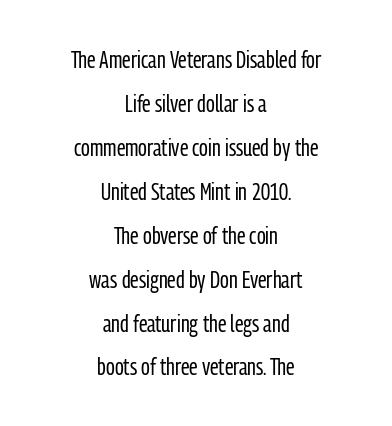
Q: Is the text bold? A: No.
Q: Is the text italic (slanted)? A: No, it is upright.
Q: Is the text underlined? A: No.
Q: How is the paragraph aligned? A: Centered.
Q: Is the spacing between letters normal or unusually wide? A: Normal.
